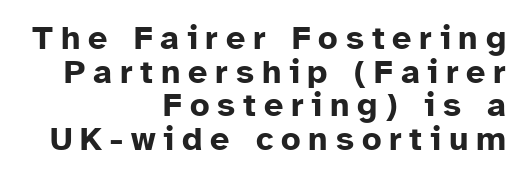
The image shows 34 px bold sans-serif type, upright; set right-aligned, tight line spacing (0.99x), unusually wide letter spacing (+0.23 em), not underlined; low stroke contrast and a medium x-height.
